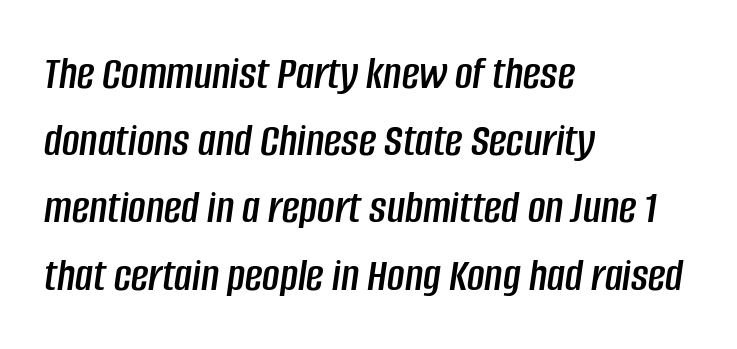
Q: Is the text italic (slanted)? A: Yes, it leans right by about 8 degrees.
Q: Is the text underlined? A: No.
Q: How is the paragraph aligned? A: Left-aligned.
Q: Is the spacing between letters normal or unusually wide? A: Normal.
Q: Is the spacing between lines tight, normal or loose? A: Normal.
Q: Width (condensed, normal, or wide)? A: Condensed.
Q: Stroke contrast? A: Low.
Q: x-height? A: Large.
Q: Monospaced? A: No.
